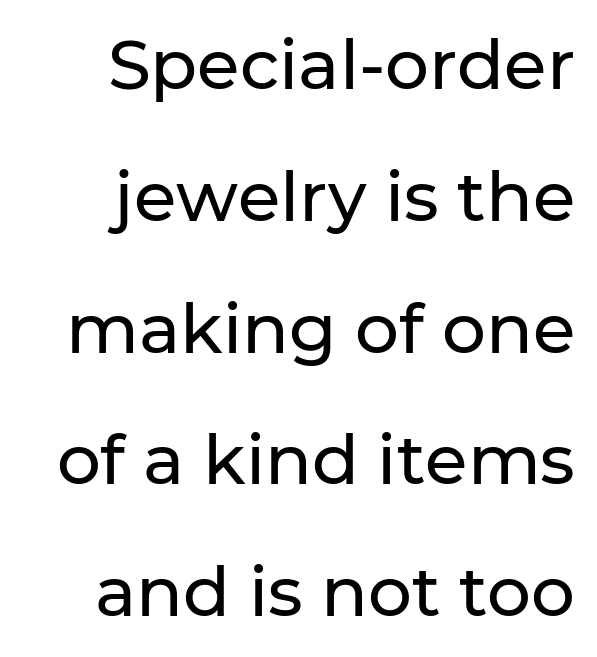
{"serif": "no", "italic": "no", "width": "normal", "stroke_contrast": "low", "x_height": "medium", "monospaced": "no", "underline": "no", "align": "right", "line_spacing": "loose", "line_spacing_ratio": 1.91, "letter_spacing": "normal", "letter_spacing_em": 0.0, "glyph_px": 69}
